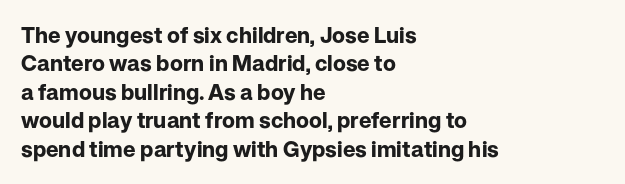
Q: Is the text bold? A: Yes.
Q: Is the text italic (slanted)? A: No, it is upright.
Q: Is the text underlined? A: No.
Q: How is the paragraph aligned? A: Left-aligned.
Q: Is the spacing between letters normal or unusually wide? A: Normal.
Q: Is the spacing between lines tight, normal or loose? A: Normal.
